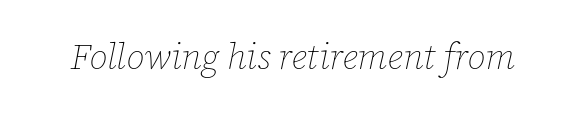
The image shows 36 px thin type, italic (leaning right); set normal letter spacing, not underlined; low stroke contrast and a medium x-height.
